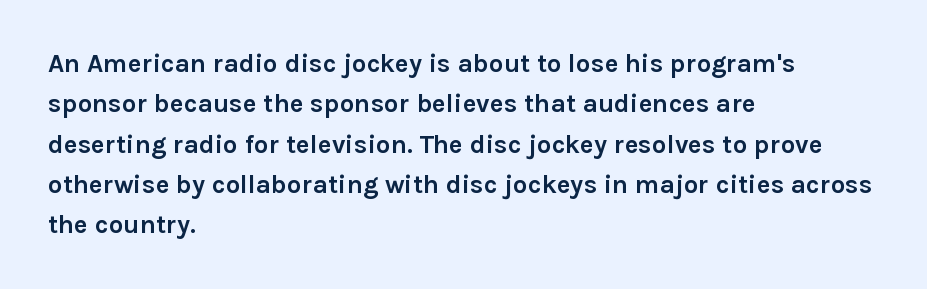
{"italic": "no", "bold": "yes", "underline": "no", "align": "left", "line_spacing": "normal", "line_spacing_ratio": 1.55, "letter_spacing": "normal", "letter_spacing_em": 0.0, "glyph_px": 26}
